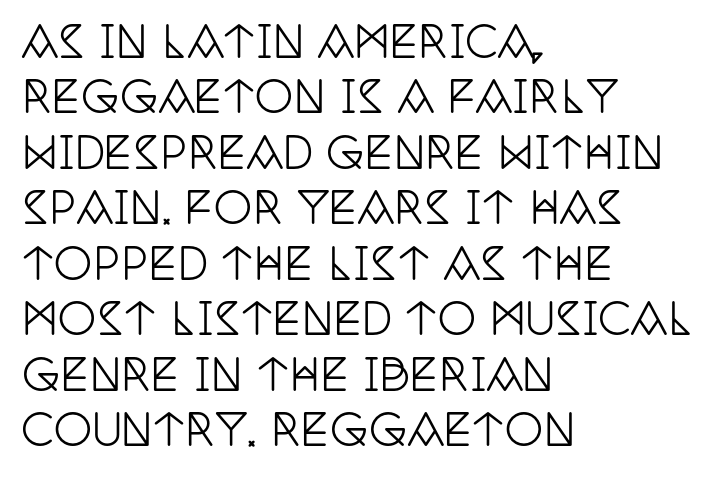
{"serif": "yes", "italic": "no", "width": "condensed", "stroke_contrast": "low", "x_height": "large", "monospaced": "no", "underline": "no", "align": "left", "line_spacing": "normal", "line_spacing_ratio": 1.29, "letter_spacing": "normal", "letter_spacing_em": 0.0, "glyph_px": 43}
